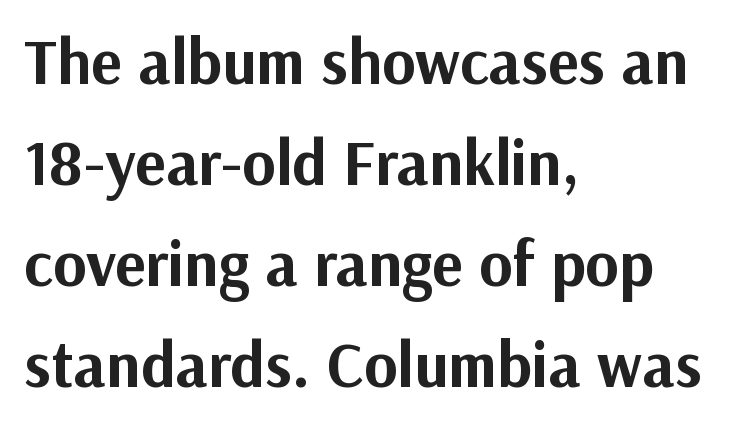
Here the designer chose a conventional face with non-uniform glyph widths. Compared with typical paragraphs, the rows here are spaced about the same. I'd describe the lettering as bold — thick and assertive. The paragraph shown leans on its left margin. I'd call this a sans setting — the letters go barefoot. Is there any slant? The stems are plumb.
